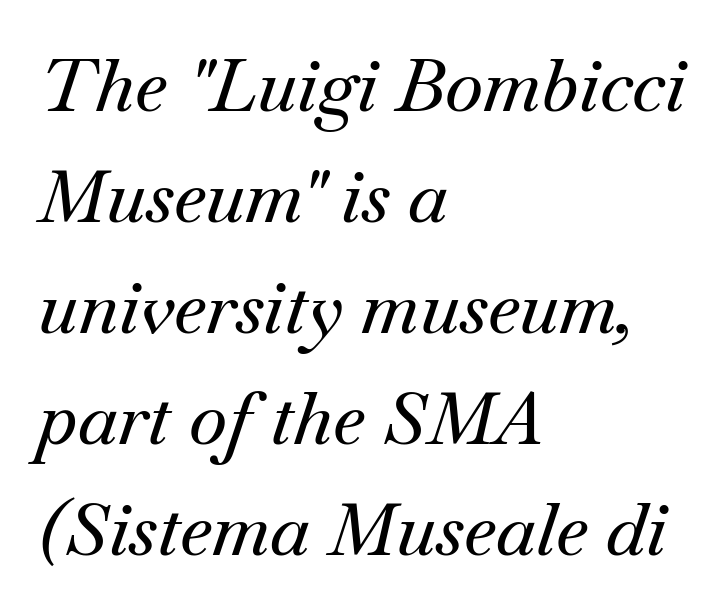
{"serif": "yes", "italic": "yes", "lean": "right", "slant_degrees": 18, "width": "normal", "stroke_contrast": "medium", "x_height": "small", "monospaced": "no", "underline": "no", "align": "left", "line_spacing": "normal", "line_spacing_ratio": 1.52, "letter_spacing": "normal", "letter_spacing_em": 0.0, "glyph_px": 73}
